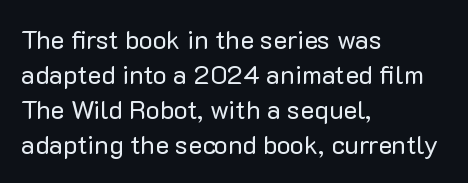
{"italic": "no", "bold": "no", "underline": "no", "align": "left", "line_spacing": "normal", "line_spacing_ratio": 1.35, "letter_spacing": "normal", "letter_spacing_em": 0.0, "glyph_px": 26}
